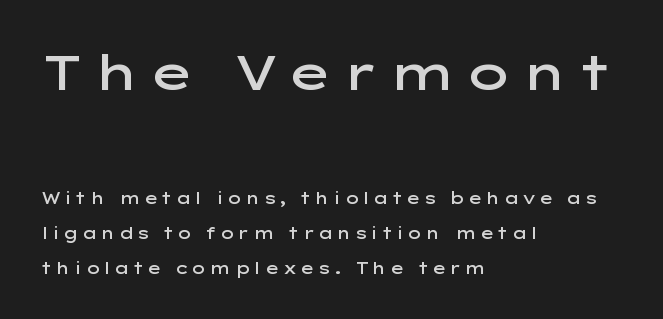
The lettering stays uniformly vertical, giving the passage a roman look. Top chunk: large. Bottom chunk: small. One-word summary of the alignment: left. Descenders are the only things crossing below the line. The line-height multiplier appears high, well above default. Looks like regular typesetting: each glyph gets only the width it needs.
